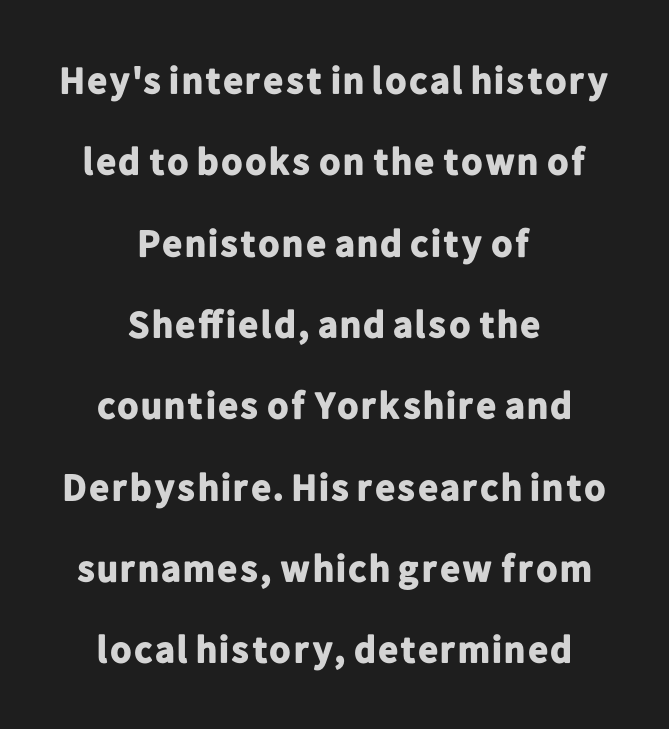
{"serif": "no", "italic": "no", "bold": "yes", "weight": "bold", "width": "normal", "stroke_contrast": "low", "x_height": "medium", "monospaced": "no", "underline": "no", "align": "center", "line_spacing": "loose", "line_spacing_ratio": 2.14, "letter_spacing": "normal", "letter_spacing_em": 0.0, "glyph_px": 38}
